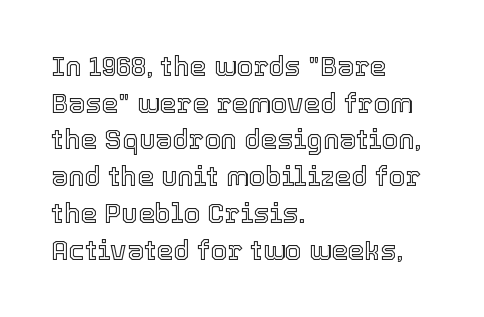
Q: Is the text italic (slanted)? A: No, it is upright.
Q: Is the text underlined? A: No.
Q: How is the paragraph aligned? A: Left-aligned.
Q: Is the spacing between letters normal or unusually wide? A: Normal.
Q: Is the spacing between lines tight, normal or loose? A: Normal.
